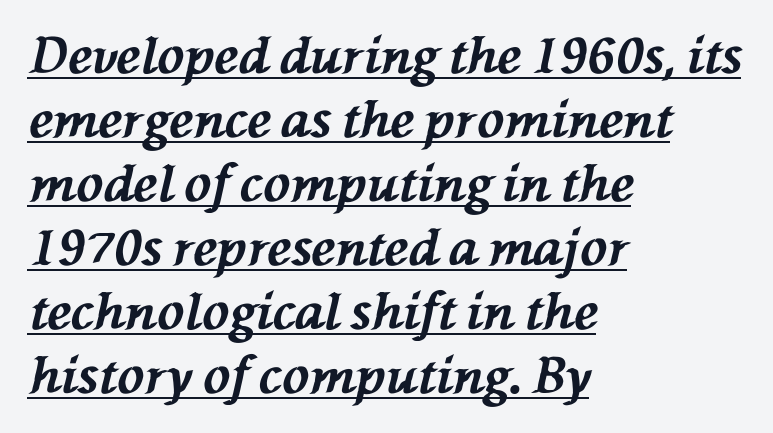
The image shows 50 px bold type, italic (leaning left); set left-aligned, normal line spacing (1.28x), normal letter spacing, underlined; medium stroke contrast and a medium x-height.
